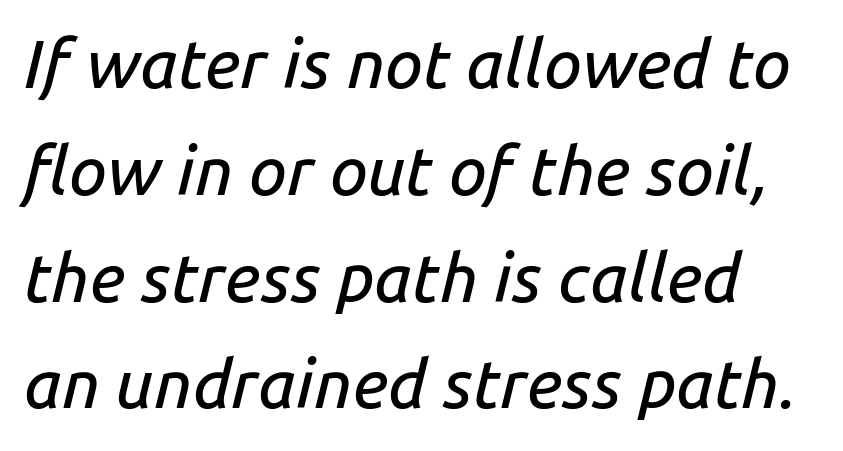
The image shows 68 px text type, italic (leaning right); set normal line spacing (1.57x), normal letter spacing, not underlined; low stroke contrast and a medium x-height.
